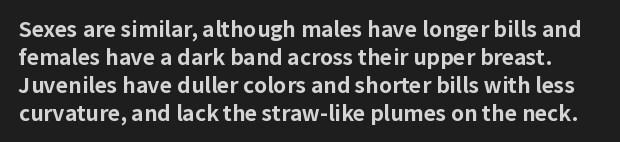
Between one letter and the next there's only the usual sliver of space. A normal amount of white space separates one row of letters from the next. Compared with an ordinary text face, these strokes are far heavier — a full bold. Vertical strokes here are truly vertical.
